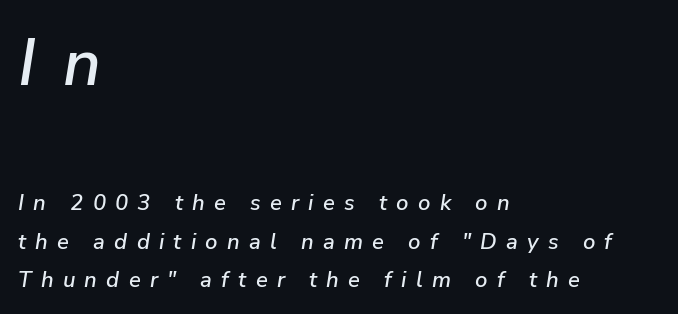
The image shows 66 px text type, italic (leaning right); set left-aligned, line spacing 1.76x, unusually wide letter spacing (+0.42 em), not underlined; the first (top) block is 3.0x larger; low stroke contrast and a medium x-height.
